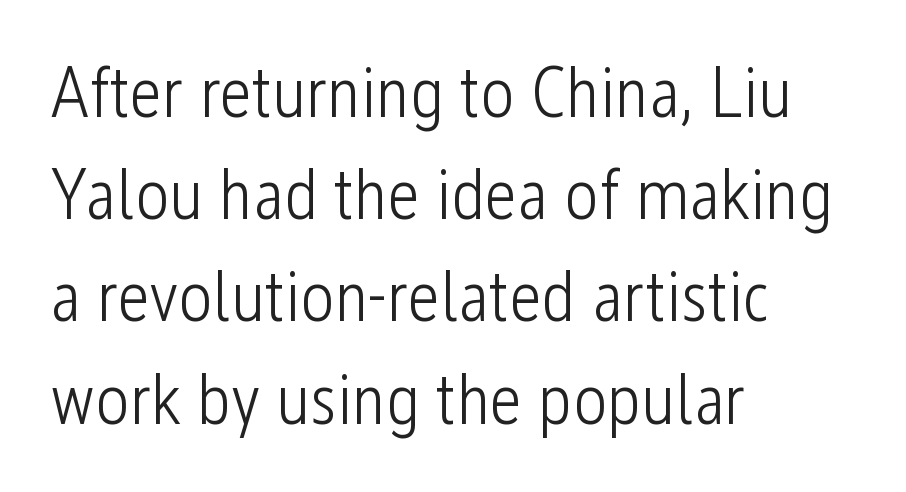
{"serif": "no", "italic": "no", "bold": "no", "weight": "light", "width": "condensed", "stroke_contrast": "low", "x_height": "medium", "monospaced": "no", "underline": "no", "align": "left", "line_spacing": "normal", "line_spacing_ratio": 1.42, "letter_spacing": "normal", "letter_spacing_em": 0.0, "glyph_px": 72}
